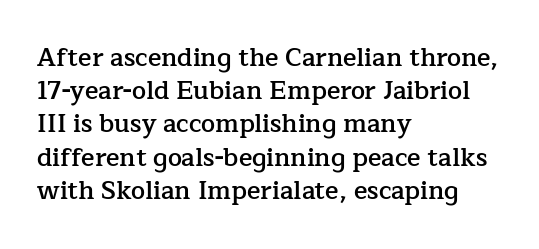
The image shows 25 px text type, upright; set left-aligned, normal line spacing (1.33x), normal letter spacing, not underlined.
